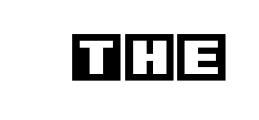
Letters rest on an invisible, unmarked baseline. The type is set solid horizontally, with unmodified tracking. Posture: upright roman.
